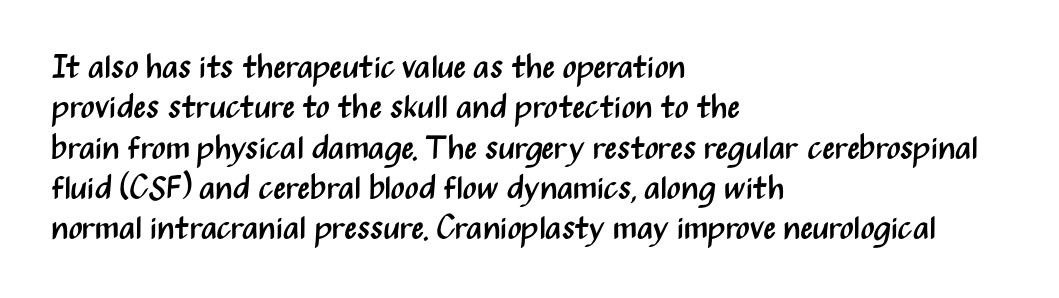
Q: Is the text bold? A: No.
Q: Is the text italic (slanted)? A: No, it is upright.
Q: Is the typeface a serif or a sans-serif typeface? A: Sans-serif.
Q: Is the text underlined? A: No.
Q: How is the paragraph aligned? A: Left-aligned.
Q: Is the spacing between letters normal or unusually wide? A: Normal.
Q: Width (condensed, normal, or wide)? A: Condensed.
Q: Stroke contrast? A: Medium.
Q: x-height? A: Medium.
Q: Monospaced? A: No.
